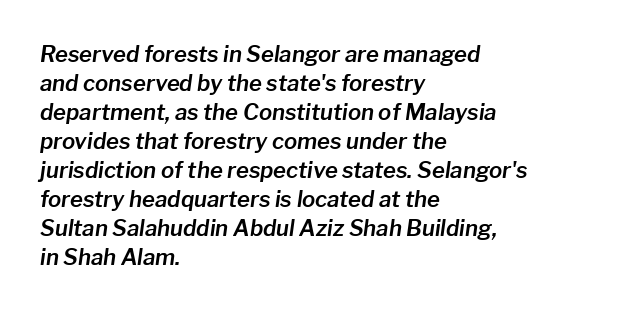
{"italic": "yes", "lean": "right", "slant_degrees": 8, "underline": "no", "align": "left", "line_spacing": "normal", "line_spacing_ratio": 1.32, "letter_spacing": "normal", "letter_spacing_em": 0.0, "glyph_px": 22}
